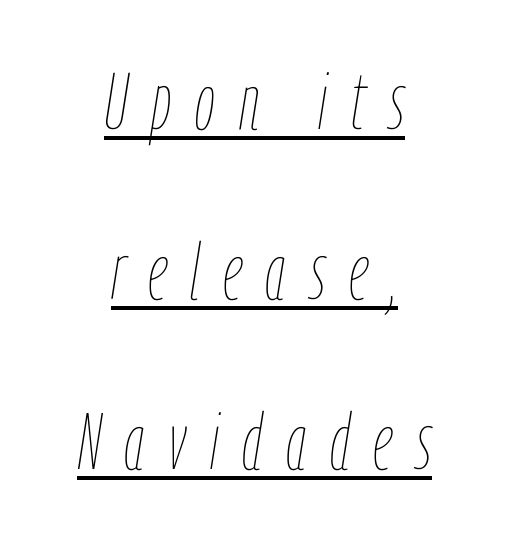
The image shows 79 px thin, condensed type, italic (leaning right); set centered, loose line spacing (2.15x), unusually wide letter spacing (+0.3 em), underlined; low stroke contrast and a medium x-height.
